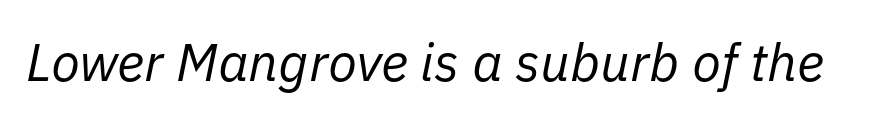
The strokes carry an ordinary text weight at most. The words here are not underlined. The letters advance in unequal steps, a hallmark of proportional type. Glyph-to-glyph distance matches everyday printed text. The text carries the slant typical of an italic or oblique font.
